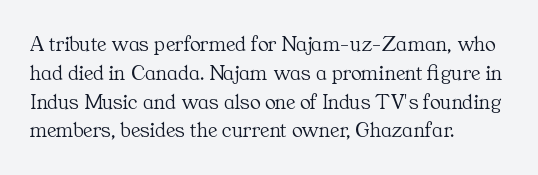
Q: Is the text bold? A: No.
Q: Is the text italic (slanted)? A: No, it is upright.
Q: Is the text underlined? A: No.
Q: How is the paragraph aligned? A: Left-aligned.
Q: Is the spacing between letters normal or unusually wide? A: Normal.
Q: Is the spacing between lines tight, normal or loose? A: Normal.
